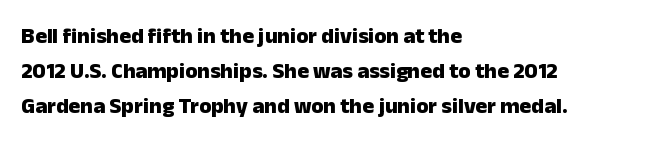
Q: Is the text bold? A: Yes.
Q: Is the text italic (slanted)? A: No, it is upright.
Q: Is the text underlined? A: No.
Q: How is the paragraph aligned? A: Left-aligned.
Q: Is the spacing between letters normal or unusually wide? A: Normal.
Q: Is the spacing between lines tight, normal or loose? A: Normal.
